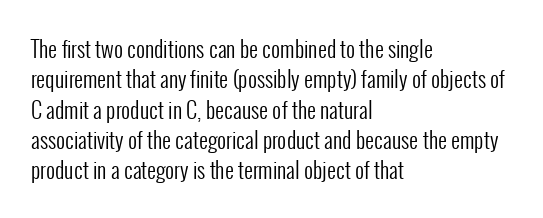
Q: Is the text bold? A: No.
Q: Is the text italic (slanted)? A: No, it is upright.
Q: Is the text underlined? A: No.
Q: How is the paragraph aligned? A: Left-aligned.
Q: Is the spacing between letters normal or unusually wide? A: Normal.
Q: Is the spacing between lines tight, normal or loose? A: Normal.
